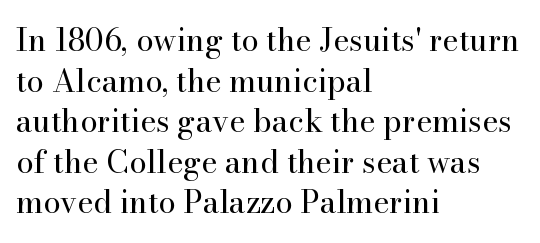
The image shows 31 px regular-weight serif type, upright; set left-aligned, normal line spacing (1.31x), normal letter spacing, not underlined; high stroke contrast and a small x-height.
